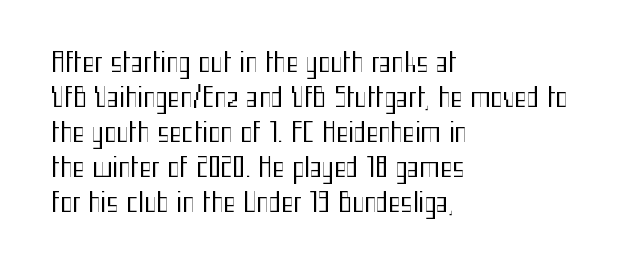
How are the letters spaced? Ordinarily, with no added tracking. Has an underline been added? It has not. Honestly, the row spacing looks completely unremarkable. The font is comparable to plain body text, perhaps lighter. Visually the block forms a straight wall on the left and a jagged coastline on the right.
